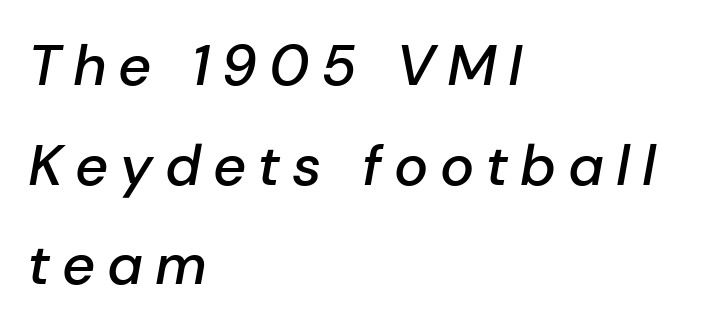
Q: Is the text bold? A: Semi-bold.
Q: Is the text italic (slanted)? A: Yes, it leans right by about 10 degrees.
Q: Is the text underlined? A: No.
Q: How is the paragraph aligned? A: Left-aligned.
Q: Is the spacing between letters normal or unusually wide? A: Unusually wide.
Q: Width (condensed, normal, or wide)? A: Normal.
Q: Stroke contrast? A: Low.
Q: x-height? A: Medium.
Q: Monospaced? A: No.
